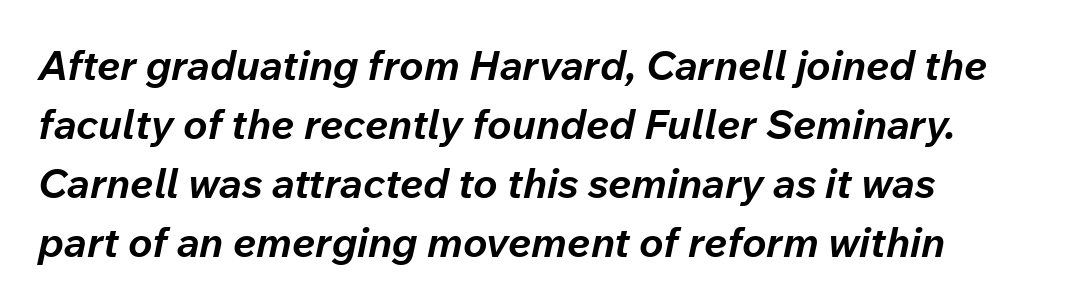
The image shows 41 px bold type, italic (leaning right); set normal line spacing (1.44x), normal letter spacing, not underlined; low stroke contrast and a medium x-height.
